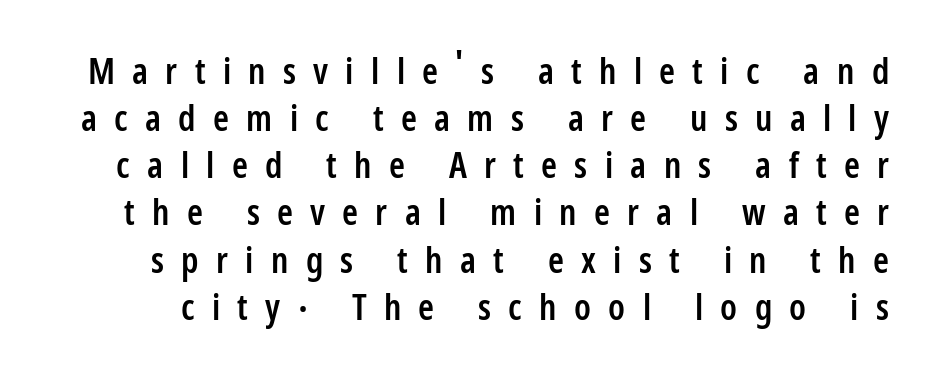
The image shows 36 px semibold, condensed sans-serif type, upright; set normal line spacing (1.31x), unusually wide letter spacing (+0.48 em), not underlined; low stroke contrast and a medium x-height.
